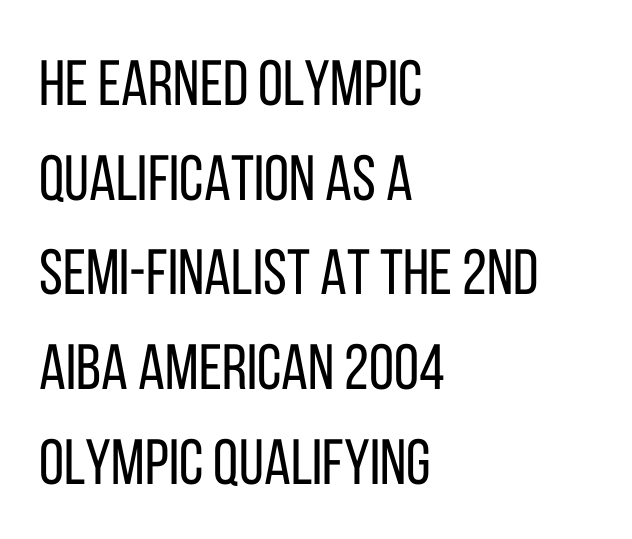
Tracking here is standard; glyphs follow each other at the usual distance. Nope, no serifs anywhere on these letters. Is this a fixed-width face? No — the glyphs have proportional, varying widths. Plain, unruled lines of type.
